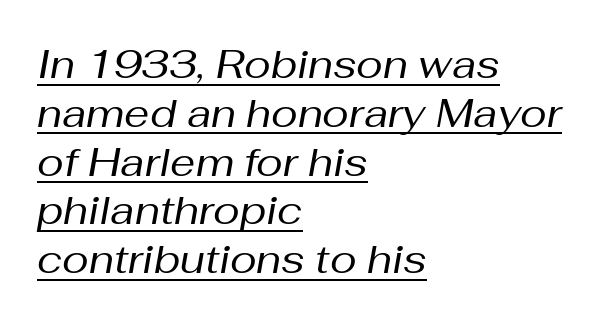
Q: Is the text bold? A: No.
Q: Is the text italic (slanted)? A: Yes, it leans right by about 10 degrees.
Q: Is the text underlined? A: Yes.
Q: How is the paragraph aligned? A: Left-aligned.
Q: Is the spacing between letters normal or unusually wide? A: Normal.
Q: Width (condensed, normal, or wide)? A: Normal.
Q: Stroke contrast? A: Medium.
Q: x-height? A: Medium.
Q: Monospaced? A: No.
